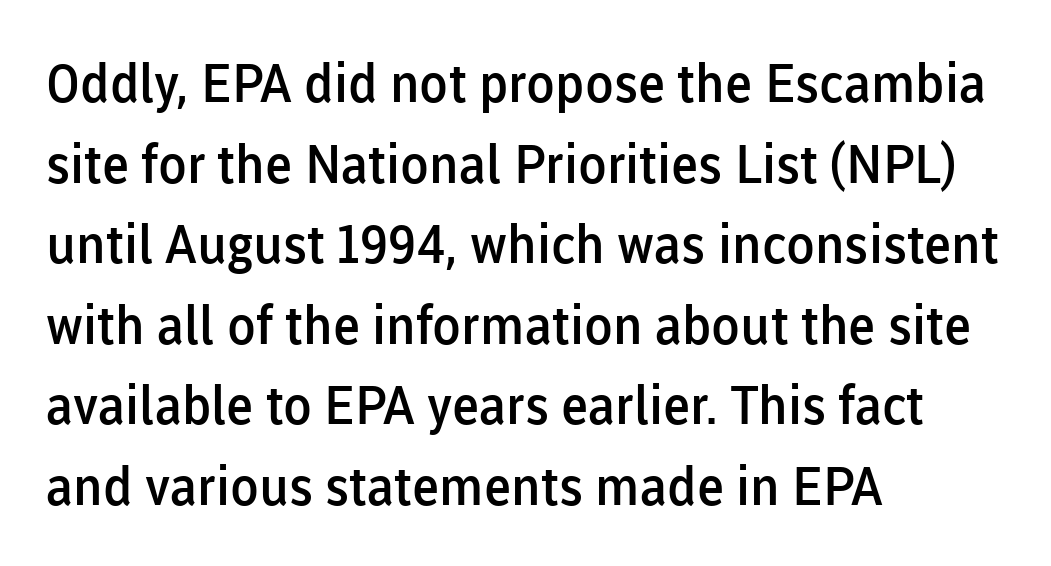
Horizontally, the lines are justified to the leading edge only. Weight check: semibold — heavier than regular, not quite bold. Anything drawn beneath the words? Only blank space. This rendering employs a face without finishing strokes, i.e., a sans-serif.
